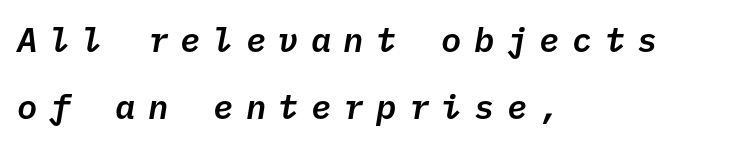
Q: Is the text italic (slanted)? A: Yes, it leans right by about 10 degrees.
Q: Is the text underlined? A: No.
Q: How is the paragraph aligned? A: Left-aligned.
Q: Is the spacing between letters normal or unusually wide? A: Unusually wide.
Q: Is the spacing between lines tight, normal or loose? A: Loose.
Q: Width (condensed, normal, or wide)? A: Normal.
Q: Stroke contrast? A: Low.
Q: x-height? A: Medium.
Q: Monospaced? A: Yes.
